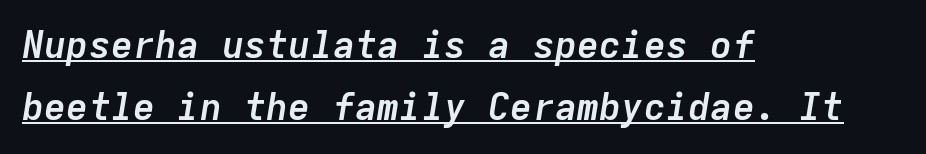
The image shows 37 px semibold type, italic (leaning right), monospaced; set left-aligned, normal line spacing (1.68x), normal letter spacing, underlined; low stroke contrast and a medium x-height.
